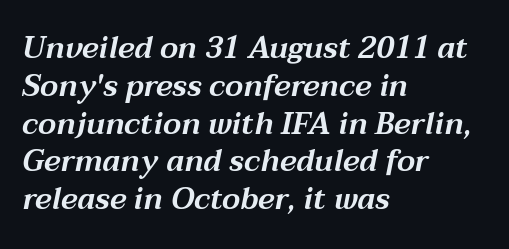
There is no visible air inserted between adjacent glyphs. A normal amount of white space separates one row of letters from the next. Every character sits at an angle, as italics do. A typesetter would call this proportional, since set widths differ per character. Decoration check: the copy has no underline.
